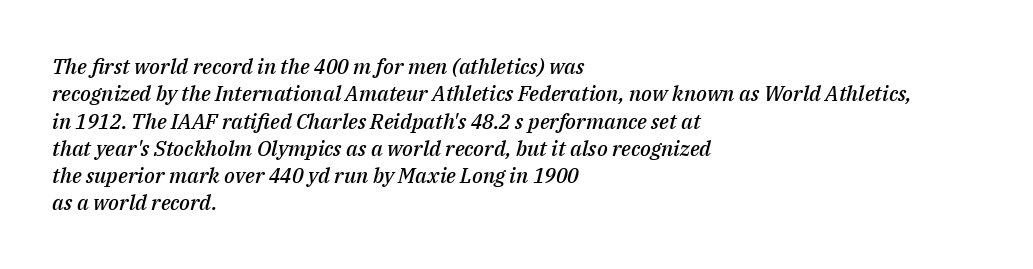
Q: Is the text bold? A: Semi-bold.
Q: Is the text italic (slanted)? A: Yes, it leans right by about 14 degrees.
Q: Is the text underlined? A: No.
Q: How is the paragraph aligned? A: Left-aligned.
Q: Is the spacing between letters normal or unusually wide? A: Normal.
Q: Is the spacing between lines tight, normal or loose? A: Normal.
